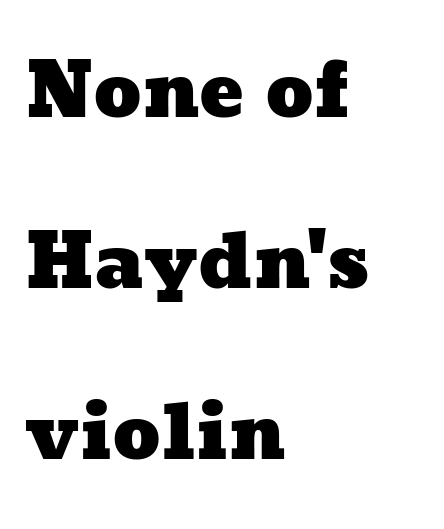
{"width": "wide", "stroke_contrast": "low", "x_height": "medium", "monospaced": "no", "underline": "no", "align": "left", "line_spacing": "loose", "line_spacing_ratio": 2.31, "letter_spacing": "normal", "letter_spacing_em": 0.0, "glyph_px": 74}
